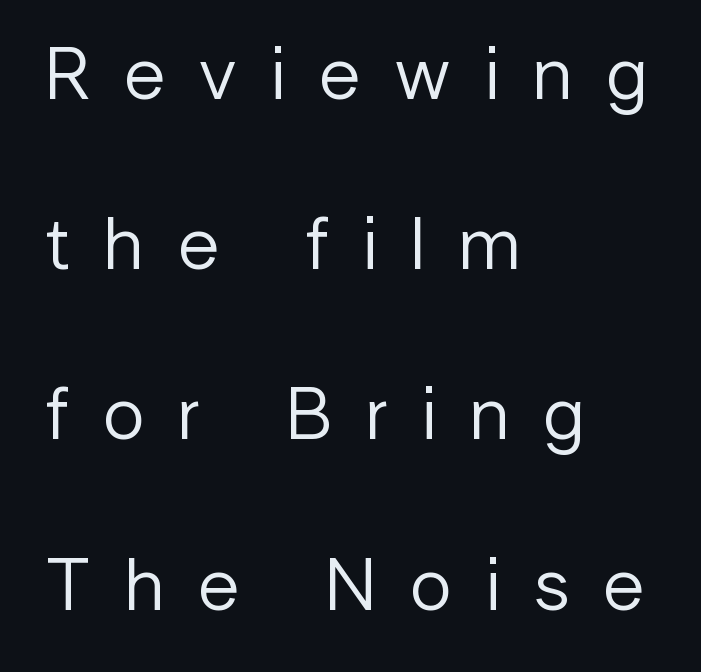
Q: Is the text bold? A: No.
Q: Is the text italic (slanted)? A: No, it is upright.
Q: Is the typeface a serif or a sans-serif typeface? A: Sans-serif.
Q: Is the text underlined? A: No.
Q: How is the paragraph aligned? A: Left-aligned.
Q: Is the spacing between letters normal or unusually wide? A: Unusually wide.
Q: Is the spacing between lines tight, normal or loose? A: Loose.
Q: Width (condensed, normal, or wide)? A: Normal.
Q: Stroke contrast? A: Low.
Q: x-height? A: Medium.
Q: Monospaced? A: No.
